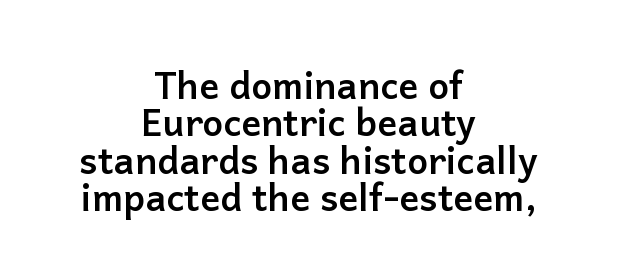
The rendering uses natural spacing where letterforms have individual widths. Nothing unusual about the tracking: characters are spaced as the font intends. Emphasis by weight is at full strength: bold. Students, observe: this is what under-led, compact text looks like.
